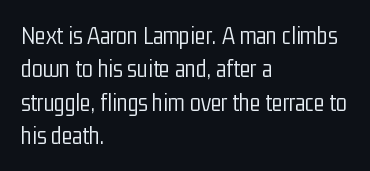
The image shows 25 px text type, upright; set left-aligned, normal line spacing (1.34x), normal letter spacing, not underlined.
